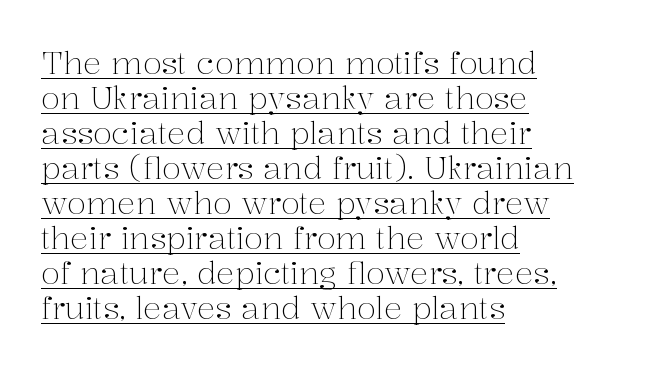
The image shows 31 px light serif type, upright; set left-aligned, tight line spacing (1.13x), normal letter spacing, underlined; medium stroke contrast and a medium x-height.
